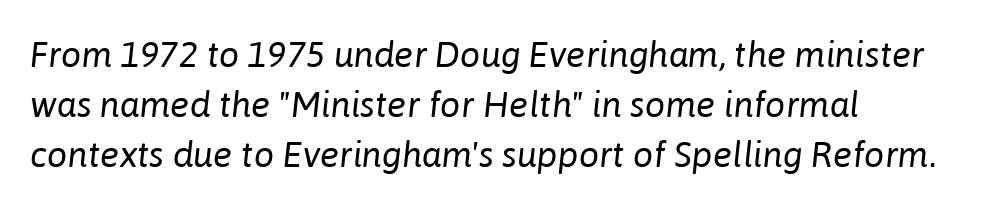
The image shows 36 px regular-weight type, italic (leaning right); set left-aligned, normal line spacing (1.39x), normal letter spacing, not underlined; low stroke contrast and a medium x-height.
